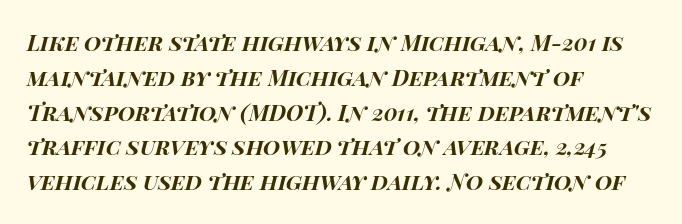
Q: Is the text bold? A: Yes.
Q: Is the text italic (slanted)? A: Yes, it leans right by about 15 degrees.
Q: Is the text underlined? A: No.
Q: How is the paragraph aligned? A: Left-aligned.
Q: Is the spacing between letters normal or unusually wide? A: Normal.
Q: Is the spacing between lines tight, normal or loose? A: Normal.
